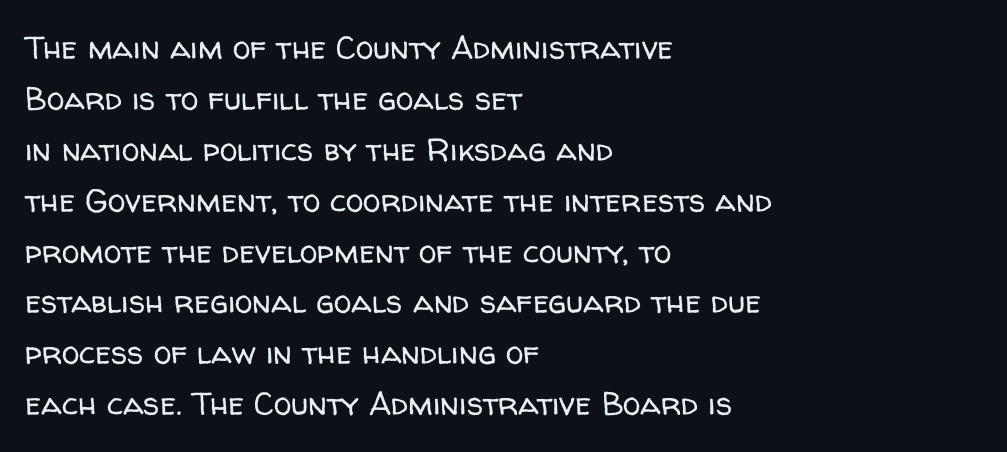
Q: Is the text bold? A: No.
Q: Is the text italic (slanted)? A: No, it is upright.
Q: Is the typeface a serif or a sans-serif typeface? A: Sans-serif.
Q: Is the text underlined? A: No.
Q: How is the paragraph aligned? A: Left-aligned.
Q: Is the spacing between letters normal or unusually wide? A: Normal.
Q: Is the spacing between lines tight, normal or loose? A: Normal.
Q: Width (condensed, normal, or wide)? A: Normal.
Q: Stroke contrast? A: Low.
Q: x-height? A: Medium.
Q: Monospaced? A: No.
